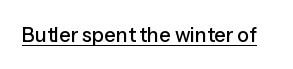
{"italic": "no", "underline": "yes", "letter_spacing": "normal", "letter_spacing_em": 0.0, "glyph_px": 20}
